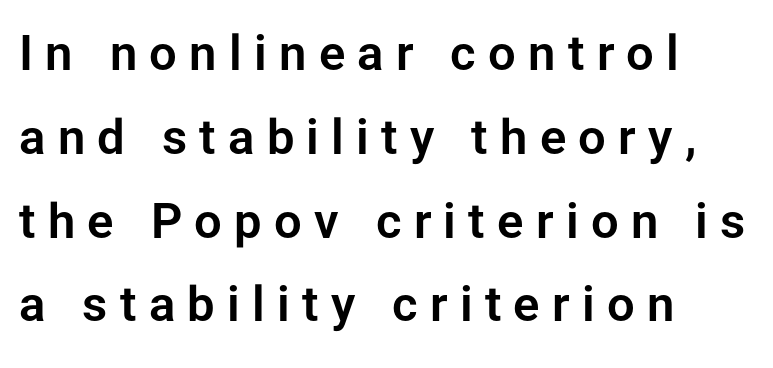
{"serif": "no", "italic": "no", "width": "normal", "stroke_contrast": "low", "x_height": "medium", "monospaced": "no", "underline": "no", "align": "left", "line_spacing_ratio": 1.71, "letter_spacing": "wide", "letter_spacing_em": 0.25, "glyph_px": 49}
